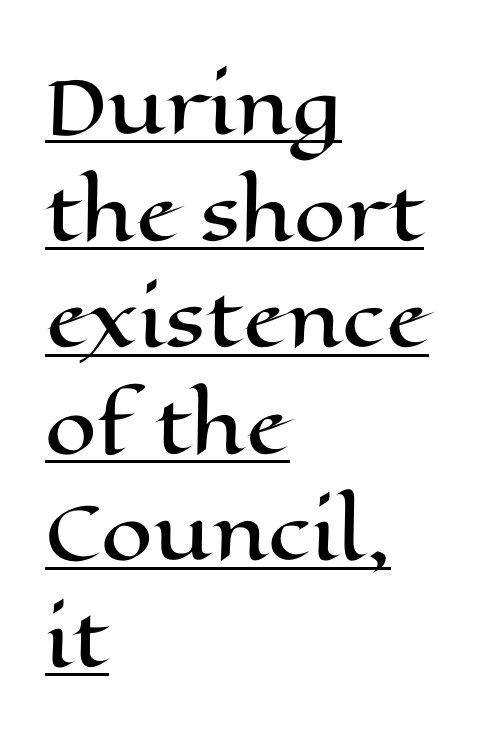
{"italic": "no", "width": "wide", "stroke_contrast": "high", "x_height": "medium", "monospaced": "no", "underline": "yes", "align": "left", "line_spacing": "normal", "line_spacing_ratio": 1.44, "letter_spacing": "normal", "letter_spacing_em": 0.0, "glyph_px": 74}
